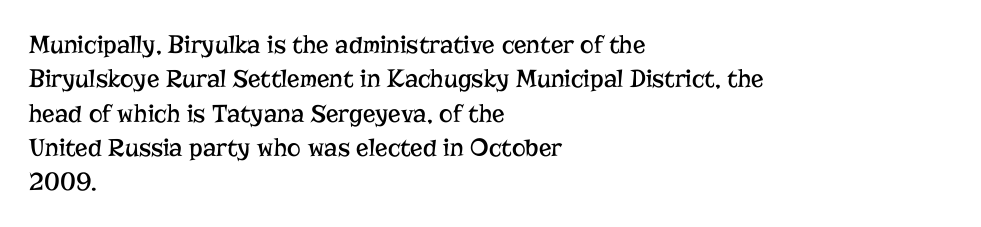
The image shows 26 px text type, upright; set left-aligned, normal line spacing (1.32x), normal letter spacing, not underlined.
